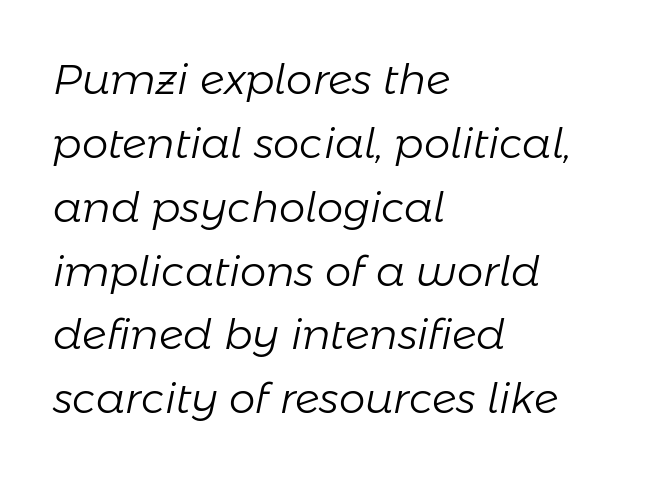
Q: Is the text bold? A: No.
Q: Is the text italic (slanted)? A: Yes, it leans right by about 11 degrees.
Q: Is the text underlined? A: No.
Q: How is the paragraph aligned? A: Left-aligned.
Q: Is the spacing between letters normal or unusually wide? A: Normal.
Q: Is the spacing between lines tight, normal or loose? A: Normal.
Q: Width (condensed, normal, or wide)? A: Normal.
Q: Stroke contrast? A: Low.
Q: x-height? A: Medium.
Q: Monospaced? A: No.
